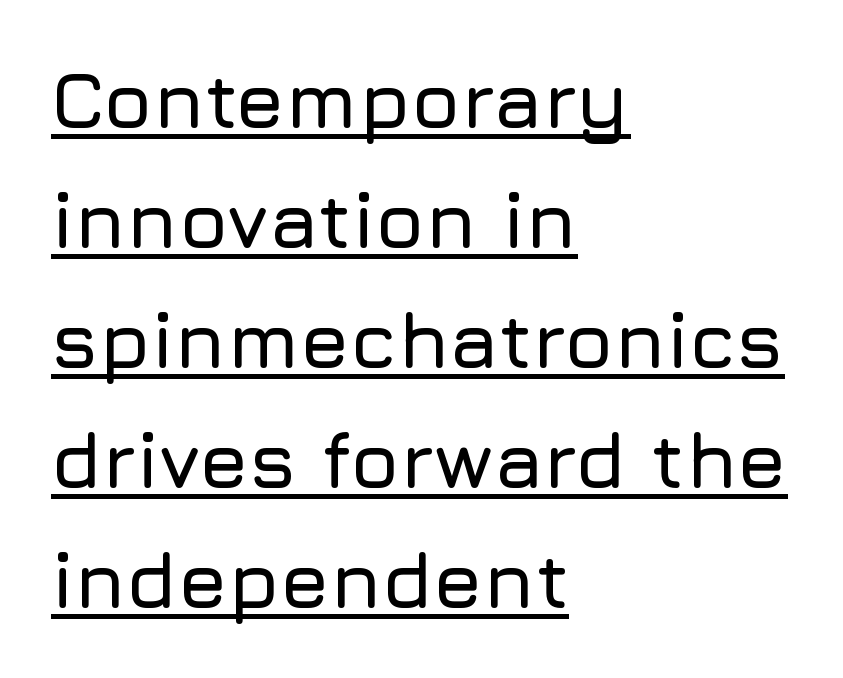
The image shows 79 px sans-serif type, upright; set left-aligned, normal line spacing (1.52x), normal letter spacing, underlined; low stroke contrast and a medium x-height.
